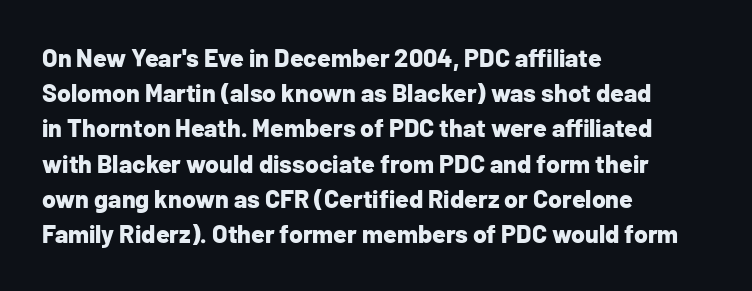
{"italic": "no", "bold": "yes", "underline": "no", "align": "left", "line_spacing": "normal", "line_spacing_ratio": 1.41, "letter_spacing": "normal", "letter_spacing_em": 0.0, "glyph_px": 25}
